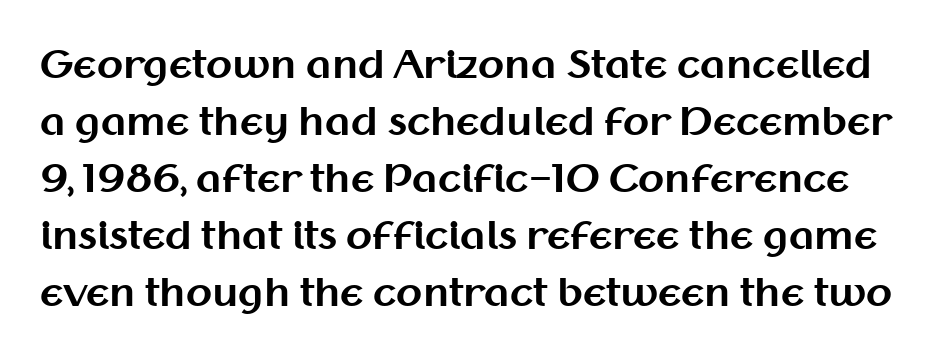
The image shows 38 px bold sans-serif type, upright; set normal line spacing (1.5x), normal letter spacing, not underlined; medium stroke contrast and a medium x-height.
